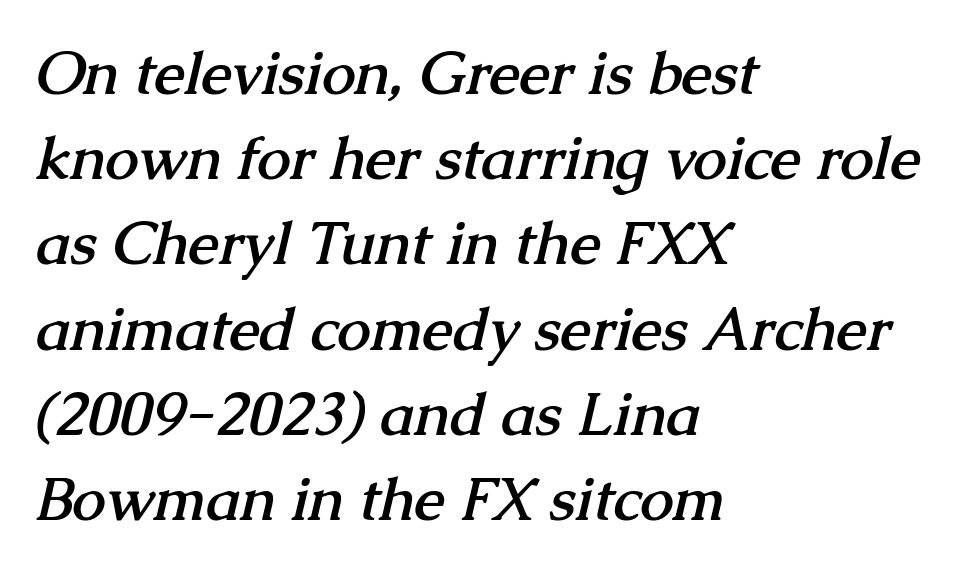
The image shows 60 px semibold serif type; set left-aligned, normal line spacing (1.42x), normal letter spacing, not underlined; medium stroke contrast and a medium x-height.
